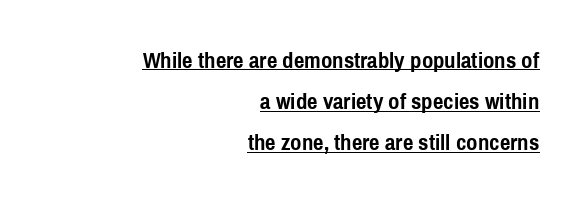
Upright lettering throughout. This rendering features underlined lettering. Is the letter spacing exaggerated? No — it looks like the ordinary default. This is heavy type, rendered in bold. The paragraph has a hard right edge and a soft left edge.
